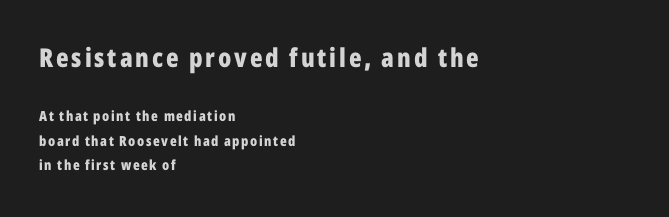
The typography opts for an upright posture over an oblique one. A classic flush-left, rag-right setting is used for this passage. The typesetting leans heavy: a genuine bold. Does the bottom block carry the larger type? No, the top block does. A clean baseline with only descenders dipping below it.
